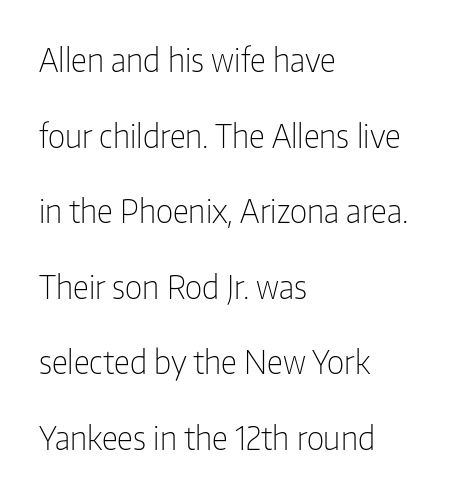
The image shows 32 px light, condensed sans-serif type, upright; set left-aligned, loose line spacing (2.36x), normal letter spacing, not underlined; low stroke contrast and a medium x-height.
